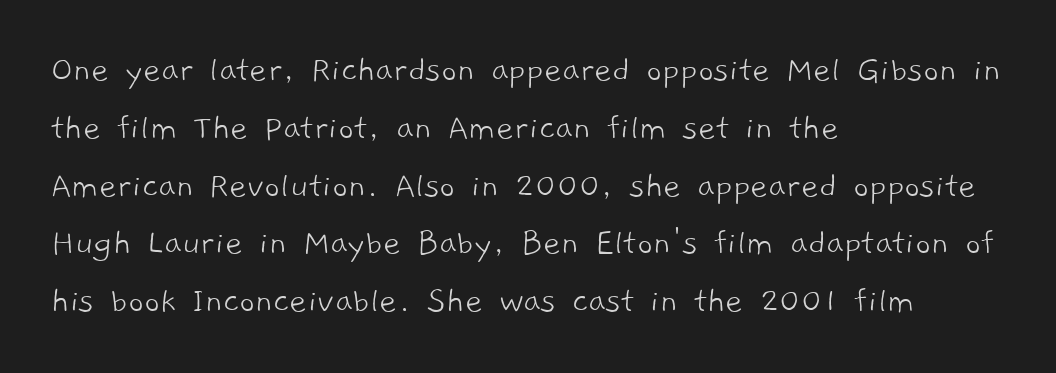
The image shows 38 px light sans-serif type; set left-aligned, normal line spacing (1.52x), normal letter spacing, not underlined; low stroke contrast and a medium x-height.
